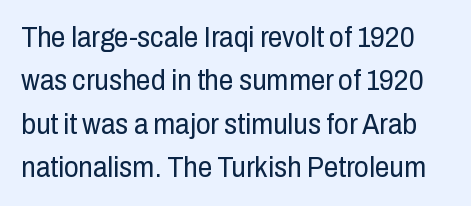
The image shows 29 px regular-weight, condensed sans-serif type, upright; set normal line spacing (1.5x), normal letter spacing, not underlined; low stroke contrast and a medium x-height.
